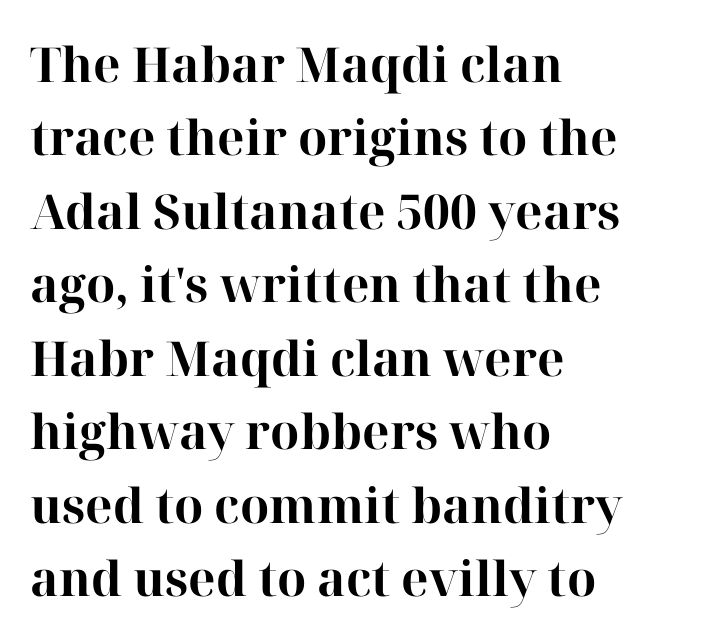
Character widths vary here, with narrow letters taking less room than wide ones. Caption: bold face, heavy strokes. Observe the serifs anchoring each vertical stroke in this sample. This rendering leaves character spacing at its baseline value. Leading matches the norm, producing a regular column.
